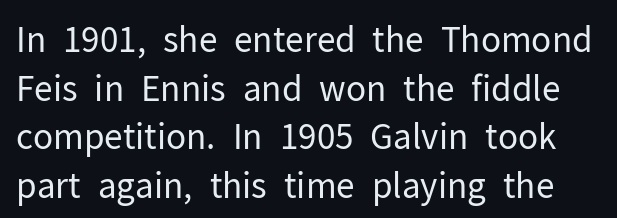
Looks like regular typesetting: each glyph gets only the width it needs. Is this a heavy cut? Hardly; it is regular or lighter. Lines of text with bare space underneath. Does the type have serifs? No, each stem ends abruptly. Interline gaps are of average width in this sample.
